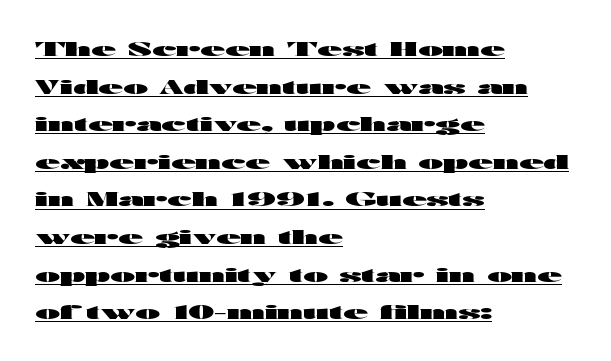
{"italic": "no", "bold": "yes", "underline": "yes", "align": "left", "line_spacing_ratio": 1.88, "letter_spacing": "normal", "letter_spacing_em": 0.0, "glyph_px": 20}
